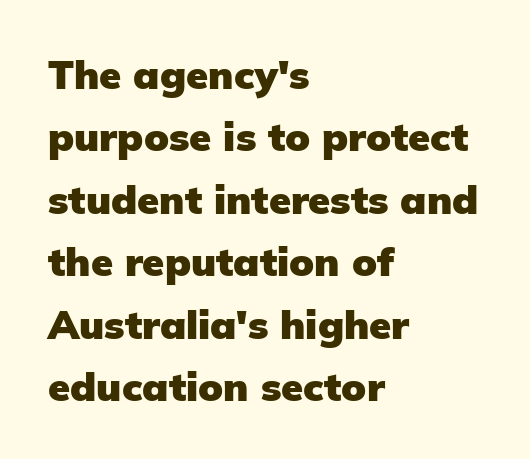
Q: Is the text bold? A: Yes.
Q: Is the text italic (slanted)? A: No, it is upright.
Q: Is the typeface a serif or a sans-serif typeface? A: Sans-serif.
Q: Is the text underlined? A: No.
Q: How is the paragraph aligned? A: Left-aligned.
Q: Is the spacing between letters normal or unusually wide? A: Normal.
Q: Is the spacing between lines tight, normal or loose? A: Normal.
Q: Width (condensed, normal, or wide)? A: Normal.
Q: Stroke contrast? A: Low.
Q: x-height? A: Medium.
Q: Monospaced? A: No.
